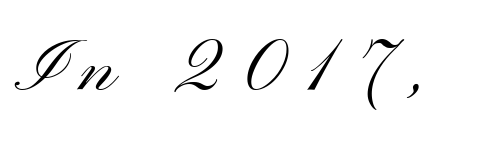
Nobody drew a line under any word here. Proportional: the letters do not fall into vertical columns. Compared with typical body copy, the letter spacing here is much looser. The strokes carry an ordinary text weight at most.
